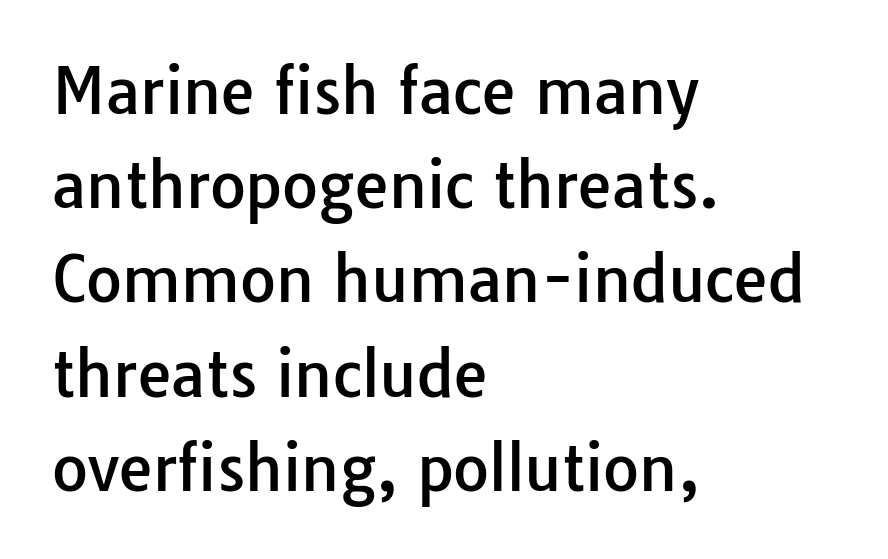
The image shows 62 px sans-serif type, upright; set left-aligned, normal line spacing (1.52x), normal letter spacing, not underlined; low stroke contrast and a medium x-height.
